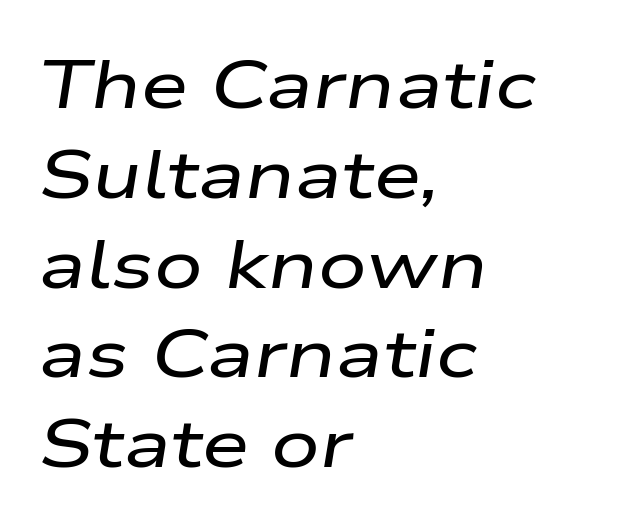
Q: Is the text italic (slanted)? A: Yes, it leans right by about 9 degrees.
Q: Is the text underlined? A: No.
Q: How is the paragraph aligned? A: Left-aligned.
Q: Is the spacing between letters normal or unusually wide? A: Normal.
Q: Is the spacing between lines tight, normal or loose? A: Normal.
Q: Width (condensed, normal, or wide)? A: Wide.
Q: Stroke contrast? A: Low.
Q: x-height? A: Medium.
Q: Monospaced? A: No.
